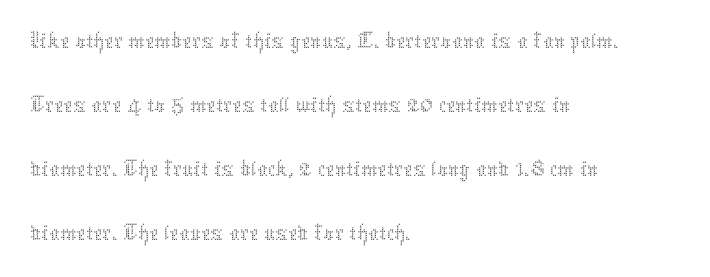
The image shows 52 px thin type, upright; set left-aligned, line spacing 1.23x, normal letter spacing, not underlined; medium stroke contrast and a medium x-height.
